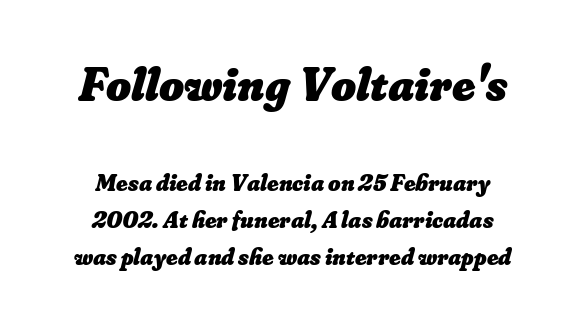
Q: Is the text bold? A: Yes.
Q: Is the text underlined? A: No.
Q: How is the paragraph aligned? A: Centered.
Q: Is the spacing between letters normal or unusually wide? A: Normal.
Q: Is the spacing between lines tight, normal or loose? A: Normal.
Q: Which block of text is set in a larger size, the first (top) or the second (bottom)? A: The first (top) one.
Q: Width (condensed, normal, or wide)? A: Normal.
Q: Stroke contrast? A: Low.
Q: x-height? A: Small.
Q: Monospaced? A: No.
